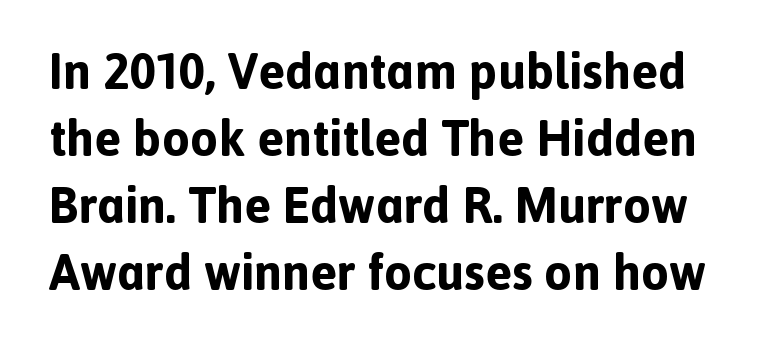
{"serif": "no", "italic": "no", "bold": "yes", "weight": "bold", "width": "normal", "x_height": "medium", "monospaced": "no", "underline": "no", "line_spacing": "normal", "line_spacing_ratio": 1.34, "letter_spacing": "normal", "letter_spacing_em": 0.0, "glyph_px": 50}
